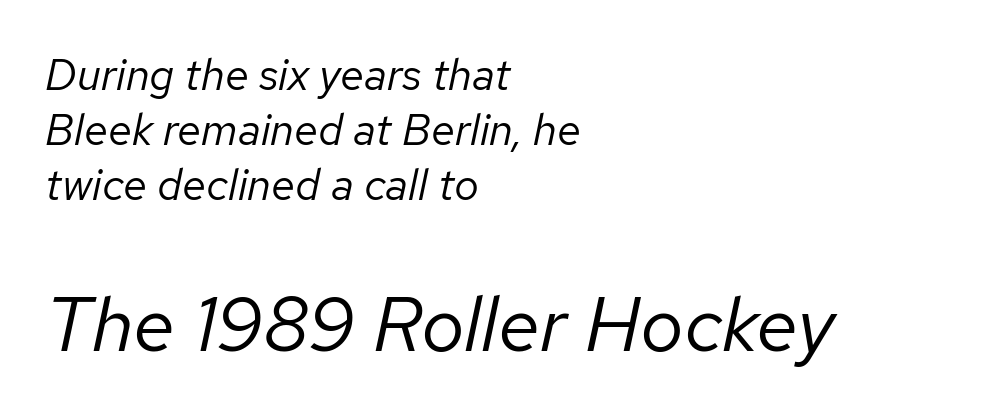
Q: Is the text bold? A: No.
Q: Is the text italic (slanted)? A: Yes, it leans right by about 12 degrees.
Q: Is the text underlined? A: No.
Q: How is the paragraph aligned? A: Left-aligned.
Q: Is the spacing between letters normal or unusually wide? A: Normal.
Q: Is the spacing between lines tight, normal or loose? A: Normal.
Q: Which block of text is set in a larger size, the first (top) or the second (bottom)? A: The second (bottom) one.
Q: Width (condensed, normal, or wide)? A: Normal.
Q: Stroke contrast? A: Low.
Q: x-height? A: Medium.
Q: Monospaced? A: No.
